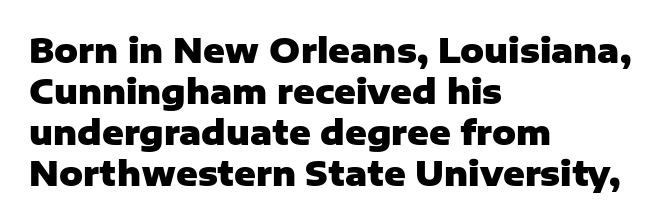
The image shows 33 px heavy sans-serif type, upright; set left-aligned, line spacing 1.24x, normal letter spacing, not underlined; low stroke contrast and a medium x-height.
